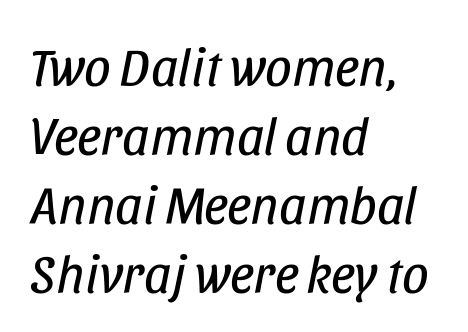
Q: Is the text bold? A: No.
Q: Is the text italic (slanted)? A: Yes, it leans right by about 11 degrees.
Q: Is the text underlined? A: No.
Q: How is the paragraph aligned? A: Left-aligned.
Q: Is the spacing between letters normal or unusually wide? A: Normal.
Q: Is the spacing between lines tight, normal or loose? A: Normal.
Q: Width (condensed, normal, or wide)? A: Condensed.
Q: Stroke contrast? A: Low.
Q: x-height? A: Large.
Q: Monospaced? A: No.
